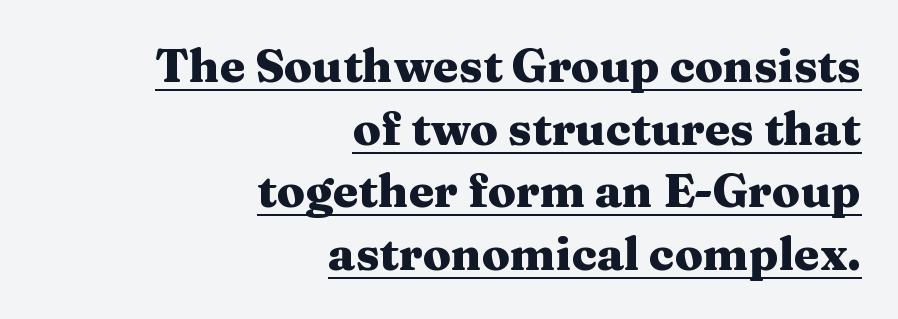
{"serif": "yes", "italic": "no", "bold": "yes", "weight": "heavy", "width": "wide", "stroke_contrast": "medium", "x_height": "medium", "monospaced": "no", "underline": "yes", "align": "right", "line_spacing": "normal", "line_spacing_ratio": 1.36, "letter_spacing": "normal", "letter_spacing_em": 0.0, "glyph_px": 46}
